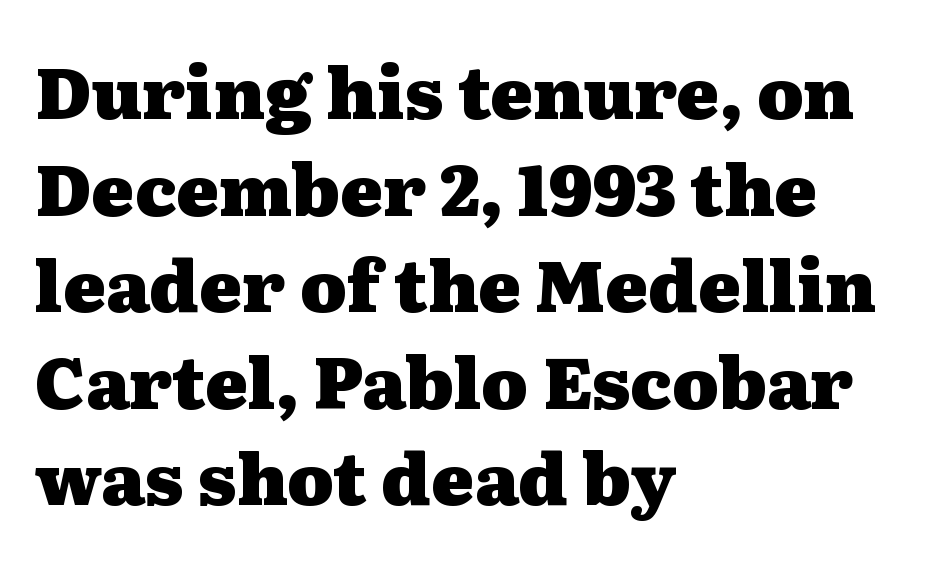
The rendering uses a moderate line-height, typical for paragraphs. These lines were composed using upright roman letters. How are the letters spaced? Ordinarily, with no added tracking. Here the designer chose a conventional face with non-uniform glyph widths. Line starts are locked; line ends wander.
